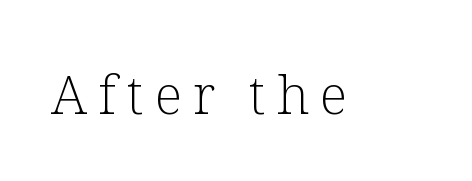
{"serif": "yes", "italic": "no", "bold": "no", "weight": "light", "width": "normal", "stroke_contrast": "low", "x_height": "medium", "monospaced": "no", "underline": "no", "letter_spacing": "wide", "letter_spacing_em": 0.21, "glyph_px": 54}
